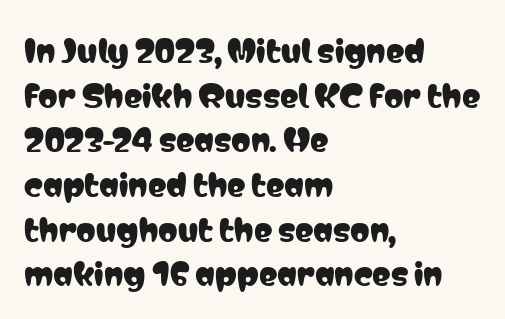
{"serif": "no", "italic": "no", "width": "condensed", "stroke_contrast": "low", "x_height": "medium", "monospaced": "no", "underline": "no", "align": "left", "line_spacing": "normal", "line_spacing_ratio": 1.44, "letter_spacing": "normal", "letter_spacing_em": 0.0, "glyph_px": 31}
